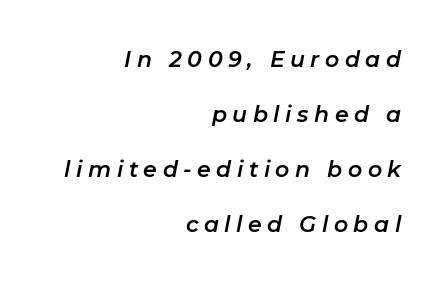
{"italic": "yes", "lean": "right", "slant_degrees": 11, "underline": "no", "align": "right", "line_spacing": "loose", "line_spacing_ratio": 2.5, "letter_spacing": "wide", "letter_spacing_em": 0.25, "glyph_px": 22}
